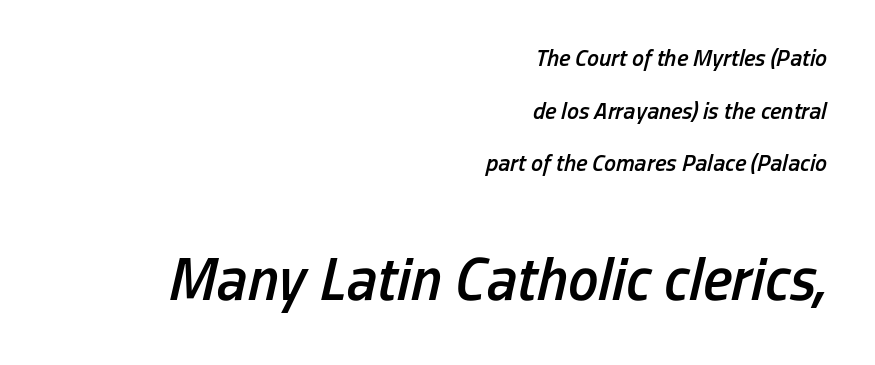
Q: Is the text bold? A: Semi-bold.
Q: Is the text italic (slanted)? A: Yes, it leans right by about 13 degrees.
Q: Is the text underlined? A: No.
Q: How is the paragraph aligned? A: Right-aligned.
Q: Is the spacing between letters normal or unusually wide? A: Normal.
Q: Is the spacing between lines tight, normal or loose? A: Loose.
Q: Which block of text is set in a larger size, the first (top) or the second (bottom)? A: The second (bottom) one.
Q: Width (condensed, normal, or wide)? A: Condensed.
Q: Stroke contrast? A: Low.
Q: x-height? A: Medium.
Q: Monospaced? A: No.
